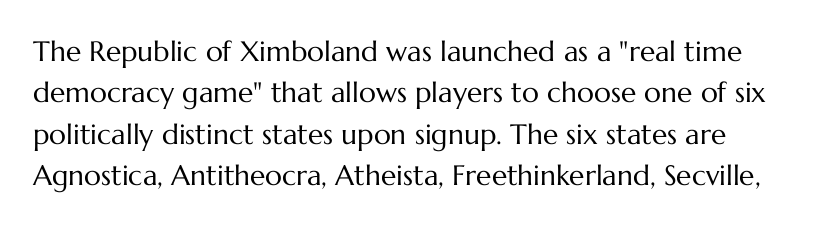
{"italic": "no", "bold": "no", "weight": "regular", "width": "normal", "stroke_contrast": "medium", "x_height": "medium", "monospaced": "no", "underline": "no", "line_spacing": "normal", "line_spacing_ratio": 1.48, "letter_spacing": "normal", "letter_spacing_em": 0.0, "glyph_px": 28}
